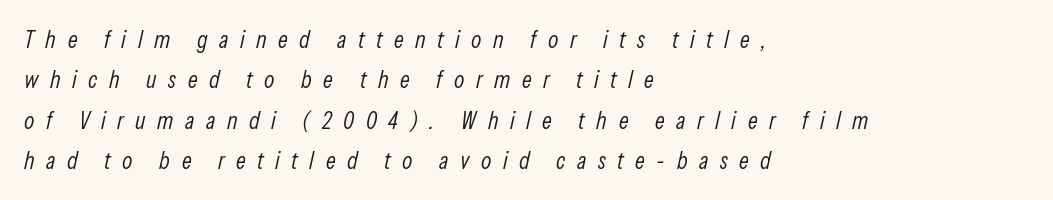
One-word summary of the alignment: left. Every character sits at an angle, as italics do. Reading down the column, the eye jumps a familiar distance to each next line. There is plenty of visible air inserted between adjacent glyphs. The passage shown is not underscored anywhere. Stem width sits at or under what a default text font uses.
